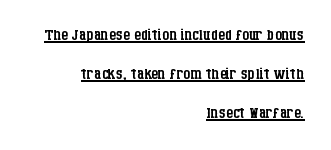
Is the type heavy? It reads as light-to-regular instead. Italic: no, the glyphs are upright roman. The words here are underlined. The horizontal fit of the characters is conventional and even. A flush-right, rag-left setting is used for this passage.
